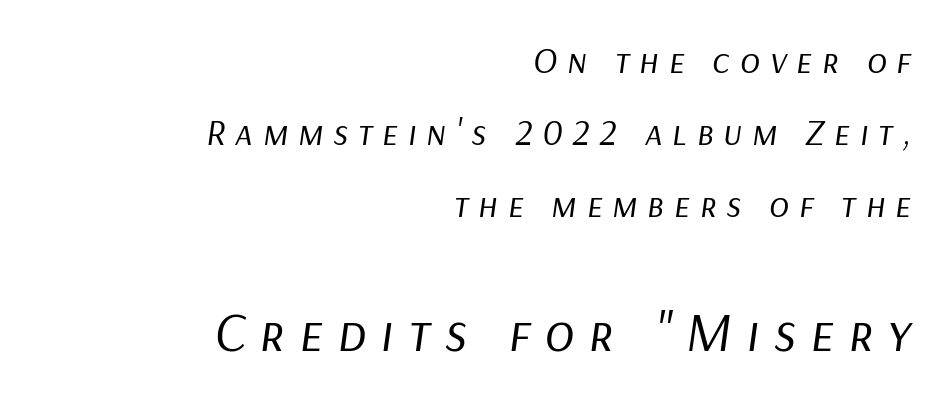
Quick note: interline space is abundant. Observe the wide spacing: letters keep a clear distance from each other. The strip under each line holds only bare page. Horizontal alignment here is rightward, an uncommon choice for prose.
